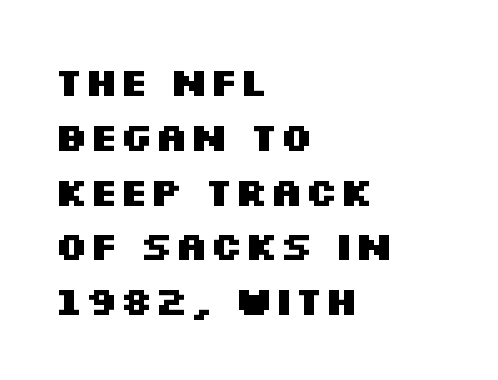
Stroke thickness is high; the sample reads as a true bold. Is this a fixed-width face? No — the glyphs have proportional, varying widths. This is the regular roman posture of the typeface. The passage shown is not underscored anywhere. Glyph-to-glyph distance matches everyday printed text. The rendering uses a moderate line-height, typical for paragraphs.
